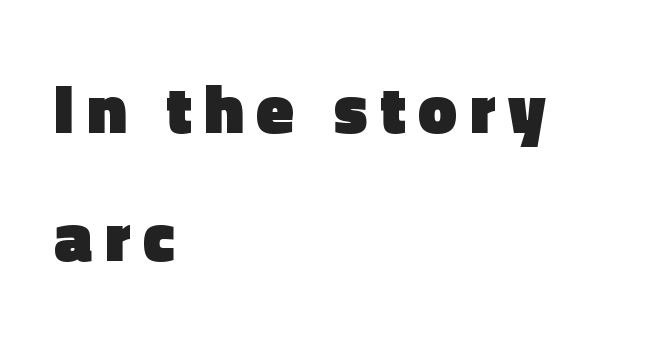
Q: Is the text bold? A: Yes.
Q: Is the text italic (slanted)? A: No, it is upright.
Q: Is the typeface a serif or a sans-serif typeface? A: Sans-serif.
Q: Is the text underlined? A: No.
Q: How is the paragraph aligned? A: Left-aligned.
Q: Width (condensed, normal, or wide)? A: Normal.
Q: x-height? A: Medium.
Q: Monospaced? A: No.
